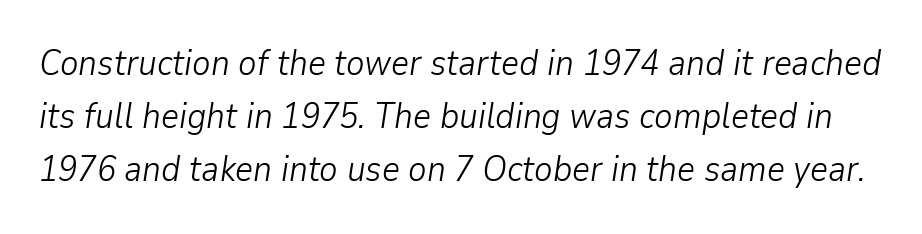
The image shows 35 px light type, italic (leaning right); set normal line spacing (1.52x), normal letter spacing, not underlined; low stroke contrast and a medium x-height.
